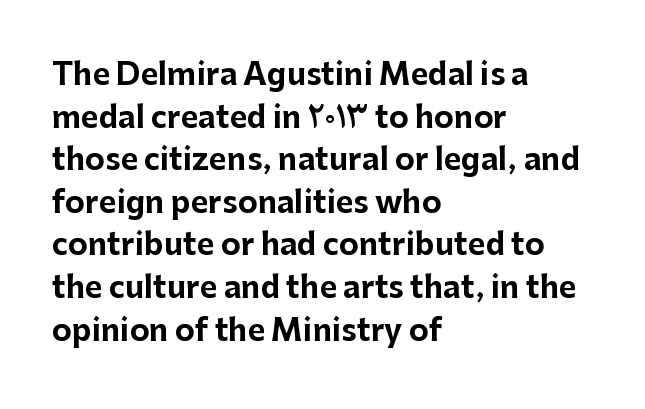
The image shows 30 px bold sans-serif type, upright; set left-aligned, normal line spacing (1.42x), normal letter spacing, not underlined; low stroke contrast and a medium x-height.
